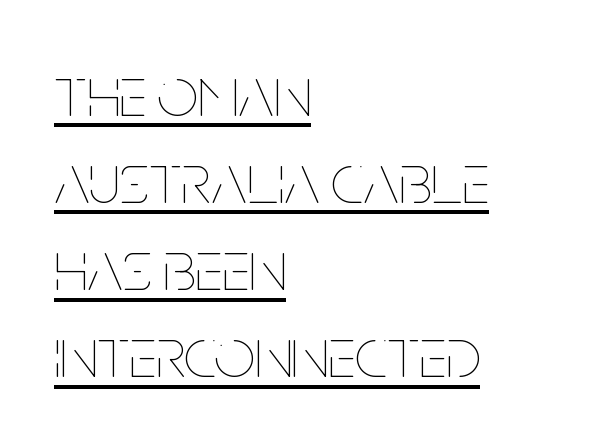
{"italic": "no", "bold": "no", "weight": "thin", "width": "condensed", "stroke_contrast": "low", "x_height": "large", "monospaced": "no", "underline": "yes", "align": "left", "line_spacing_ratio": 1.21, "letter_spacing": "normal", "letter_spacing_em": 0.0, "glyph_px": 72}
